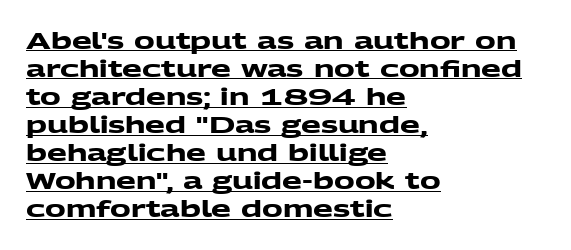
The image shows 23 px bold type; set left-aligned, line spacing 1.22x, normal letter spacing, underlined.
